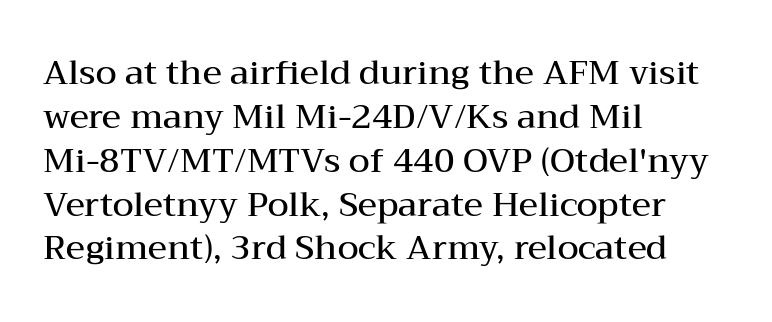
{"serif": "yes", "italic": "no", "bold": "semi", "weight": "semibold", "width": "wide", "stroke_contrast": "medium", "x_height": "medium", "monospaced": "no", "underline": "no", "align": "left", "line_spacing": "normal", "line_spacing_ratio": 1.29, "letter_spacing": "normal", "letter_spacing_em": 0.0, "glyph_px": 34}
